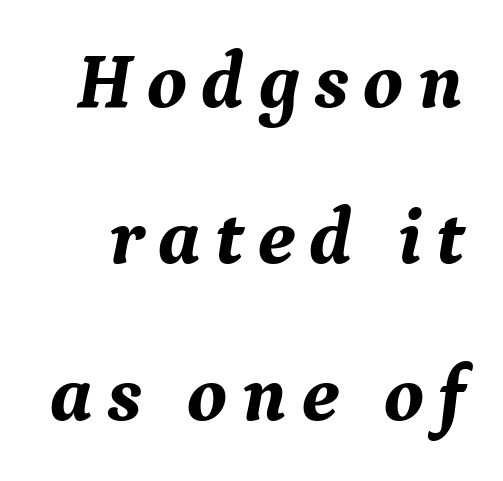
The letters advance in unequal steps, a hallmark of proportional type. The font's italic variant was chosen for this text. Regarding serifs, this sample has them. Heft: maximum for text — a bold.
